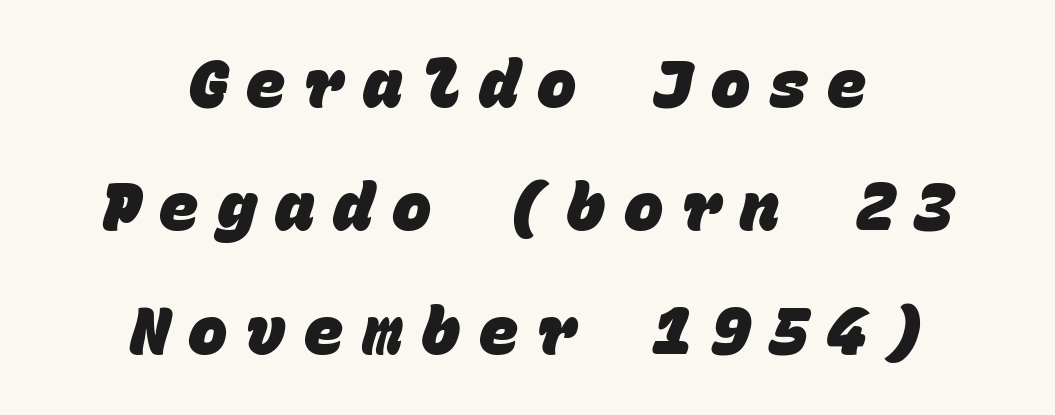
Q: Is the text bold? A: Yes.
Q: Is the typeface a serif or a sans-serif typeface? A: Sans-serif.
Q: Is the text underlined? A: No.
Q: How is the paragraph aligned? A: Centered.
Q: Is the spacing between letters normal or unusually wide? A: Unusually wide.
Q: Width (condensed, normal, or wide)? A: Normal.
Q: Stroke contrast? A: Low.
Q: x-height? A: Large.
Q: Monospaced? A: Yes.
